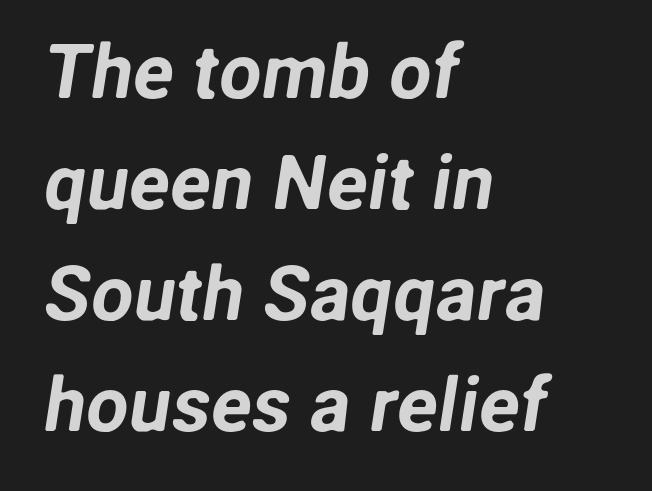
The image shows 76 px sans-serif type; set left-aligned, normal line spacing (1.46x), normal letter spacing, not underlined; low stroke contrast and a medium x-height.
